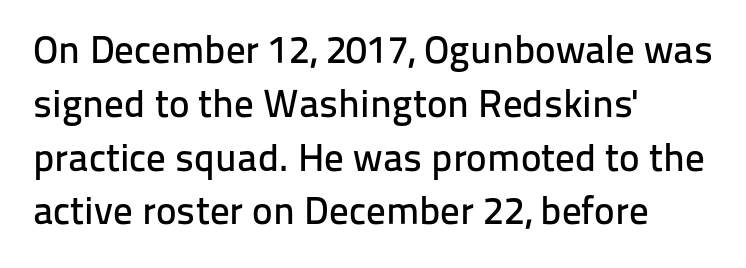
{"serif": "no", "italic": "no", "width": "normal", "stroke_contrast": "low", "x_height": "medium", "monospaced": "no", "underline": "no", "align": "left", "line_spacing": "normal", "line_spacing_ratio": 1.38, "letter_spacing": "normal", "letter_spacing_em": 0.0, "glyph_px": 39}
